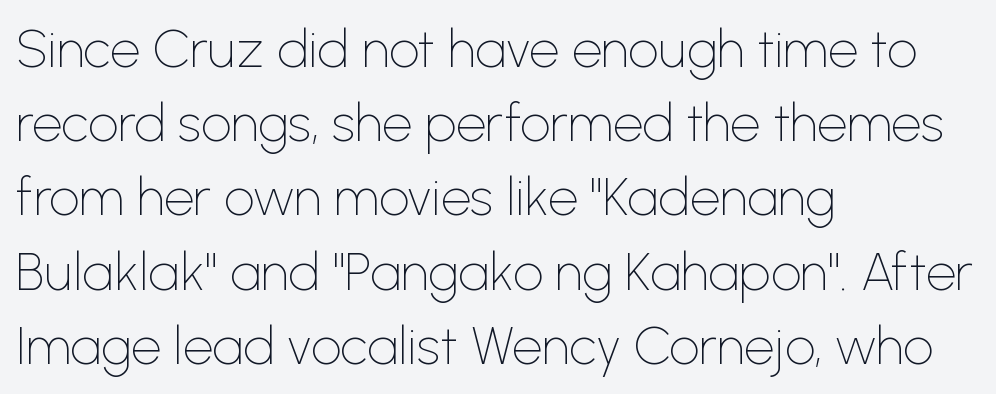
The image shows 53 px thin sans-serif type, upright; set left-aligned, normal line spacing (1.4x), normal letter spacing, not underlined; low stroke contrast and a medium x-height.
